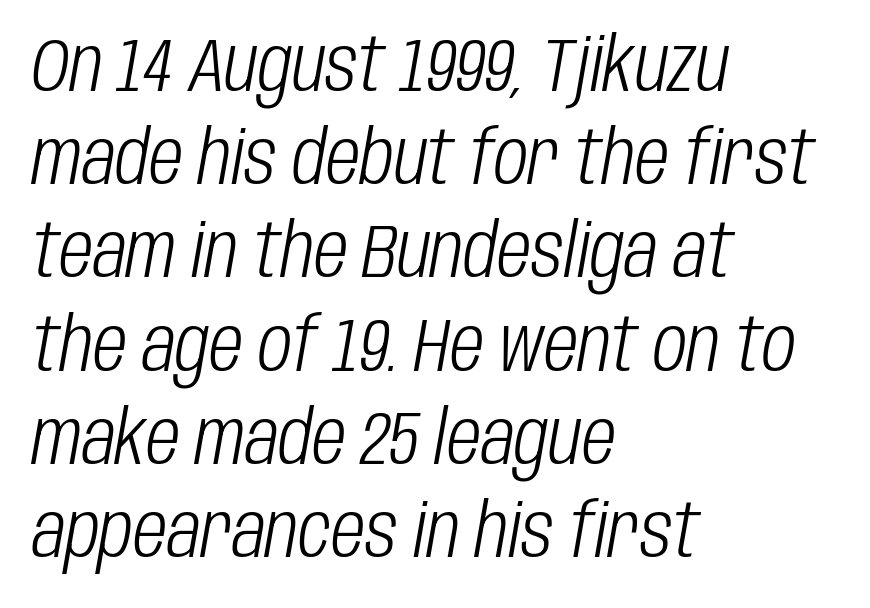
Q: Is the text bold? A: No.
Q: Is the text italic (slanted)? A: Yes, it leans right by about 10 degrees.
Q: Is the text underlined? A: No.
Q: How is the paragraph aligned? A: Left-aligned.
Q: Is the spacing between letters normal or unusually wide? A: Normal.
Q: Is the spacing between lines tight, normal or loose? A: Normal.
Q: Width (condensed, normal, or wide)? A: Condensed.
Q: Stroke contrast? A: Low.
Q: x-height? A: Large.
Q: Monospaced? A: No.
